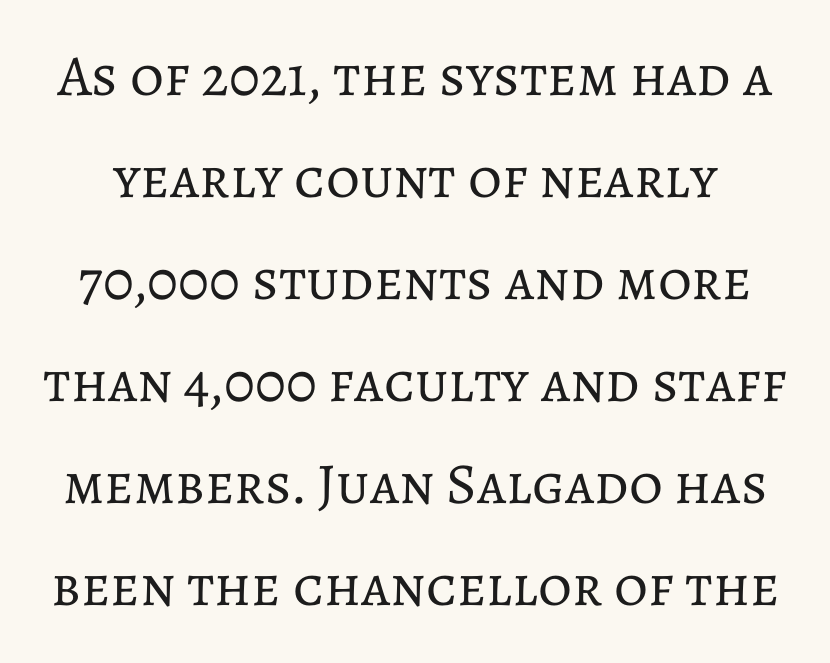
Decoration check: the copy has no underline. Tracking value appears to be zero — textbook default spacing. The font's upright variant was chosen for this text. Note the varied advance widths — an 'i' is clearly narrower than an 'm'.
